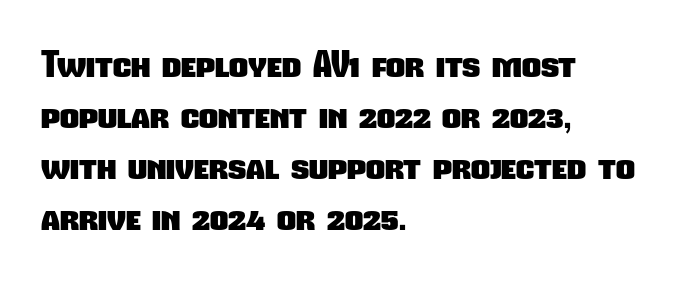
{"serif": "no", "bold": "yes", "weight": "heavy", "width": "condensed", "stroke_contrast": "low", "x_height": "medium", "monospaced": "no", "underline": "no", "align": "left", "line_spacing": "normal", "line_spacing_ratio": 1.38, "letter_spacing": "normal", "letter_spacing_em": 0.0, "glyph_px": 37}
